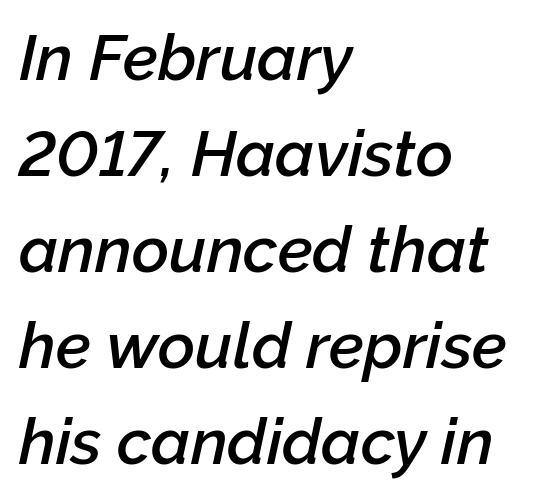
The rows are spaced the way most documents space them. Standard letterfit; no display-style spreading of the glyphs. A clean baseline with only descenders dipping below it. Spacing verdict: proportional, widths tailored to each character. Every character sits at an angle, as italics do. The sample has been set in demibold, a notch under bold.
